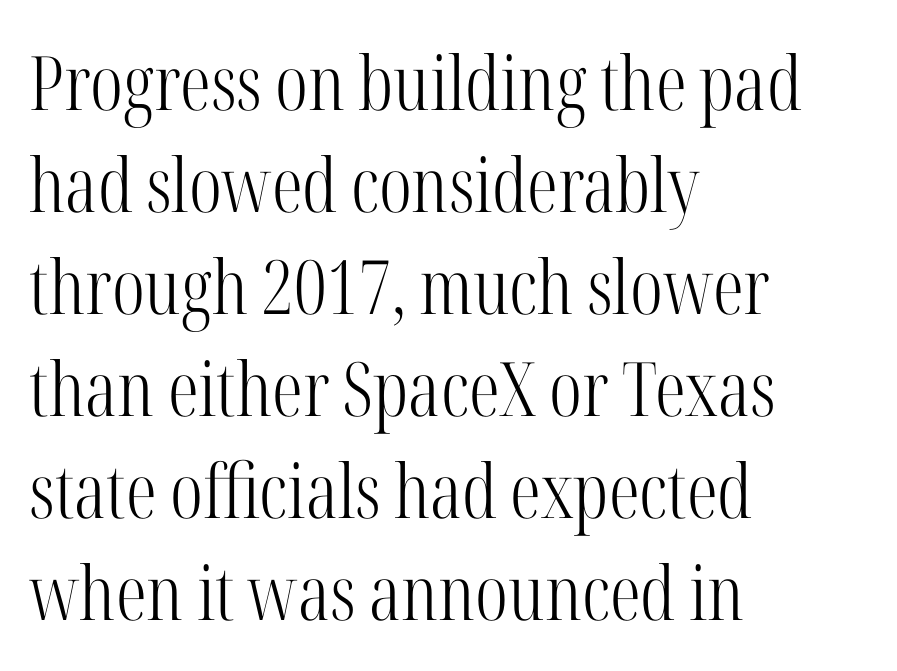
{"serif": "yes", "italic": "no", "bold": "no", "weight": "light", "width": "condensed", "stroke_contrast": "high", "x_height": "medium", "monospaced": "no", "underline": "no", "align": "left", "line_spacing": "normal", "line_spacing_ratio": 1.36, "letter_spacing": "normal", "letter_spacing_em": 0.0, "glyph_px": 75}
